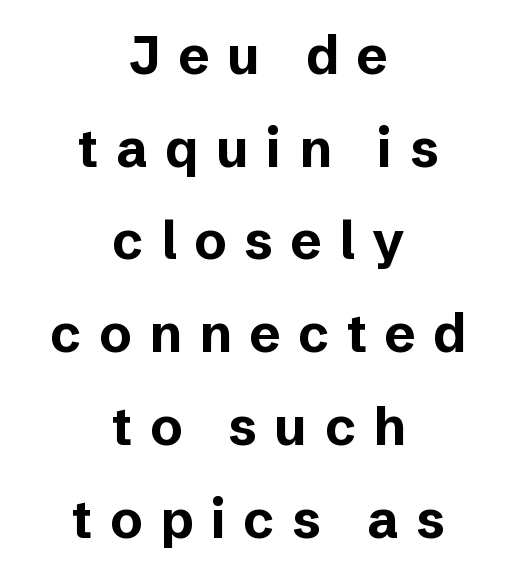
Characters remain perfectly vertical along every line. Note the varied advance widths — an 'i' is clearly narrower than an 'm'. Compared with a flush-left layout, this one balances lines on the center instead. This sample uses a sans-serif face.
